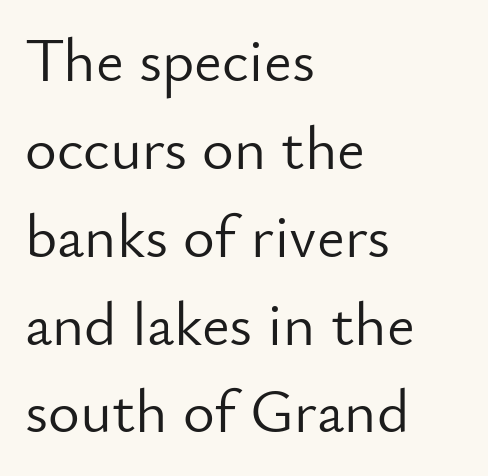
The image shows 61 px light sans-serif type, upright; set left-aligned, normal line spacing (1.44x), normal letter spacing, not underlined; low stroke contrast and a small x-height.
